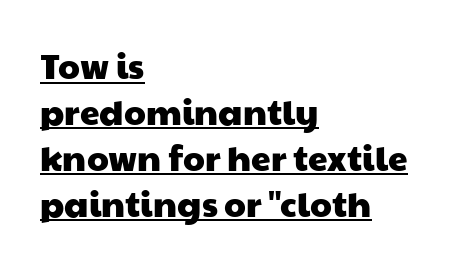
Q: Is the typeface a serif or a sans-serif typeface? A: Sans-serif.
Q: Is the text underlined? A: Yes.
Q: How is the paragraph aligned? A: Left-aligned.
Q: Is the spacing between letters normal or unusually wide? A: Normal.
Q: Is the spacing between lines tight, normal or loose? A: Normal.
Q: Width (condensed, normal, or wide)? A: Wide.
Q: Stroke contrast? A: Low.
Q: x-height? A: Medium.
Q: Monospaced? A: No.
